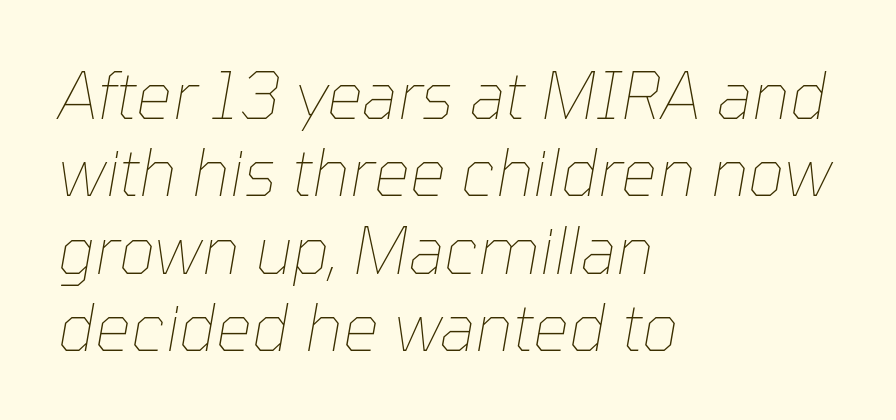
{"italic": "yes", "lean": "right", "slant_degrees": 10, "bold": "no", "weight": "thin", "width": "normal", "stroke_contrast": "low", "x_height": "medium", "monospaced": "no", "underline": "no", "align": "left", "line_spacing_ratio": 1.21, "letter_spacing": "normal", "letter_spacing_em": 0.0, "glyph_px": 64}
